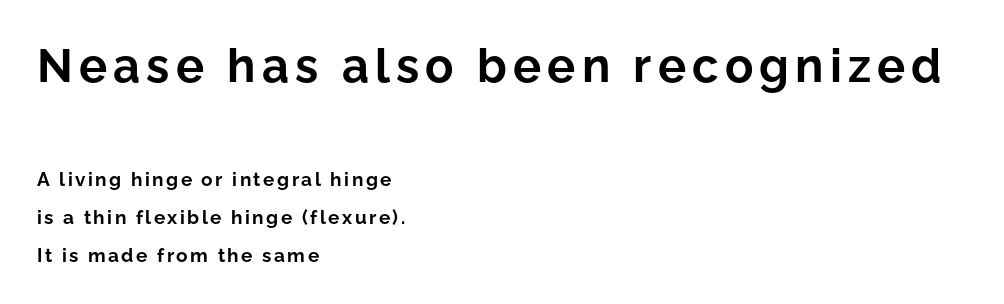
{"serif": "no", "italic": "no", "bold": "yes", "weight": "bold", "width": "normal", "stroke_contrast": "low", "x_height": "medium", "monospaced": "no", "underline": "no", "align": "left", "line_spacing": "loose", "line_spacing_ratio": 1.99, "larger_block": "first", "size_ratio": 2.47, "glyph_px": 47}
